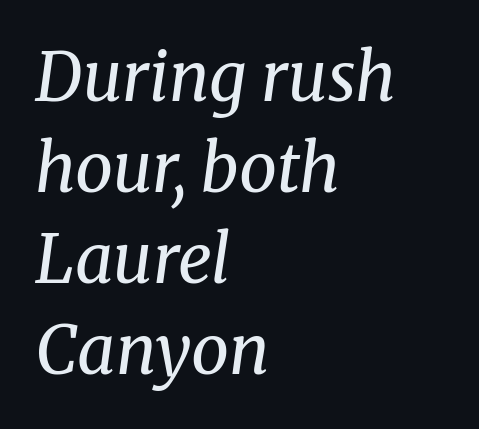
{"serif": "yes", "italic": "yes", "lean": "right", "slant_degrees": 8, "bold": "no", "weight": "regular", "width": "normal", "stroke_contrast": "medium", "x_height": "medium", "monospaced": "no", "underline": "no", "align": "left", "line_spacing": "normal", "line_spacing_ratio": 1.36, "letter_spacing": "normal", "letter_spacing_em": 0.0, "glyph_px": 67}
